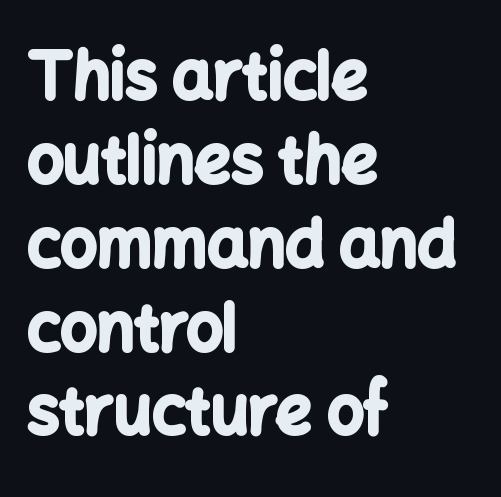
The image shows 64 px bold sans-serif type, upright; set left-aligned, normal line spacing (1.31x), normal letter spacing, not underlined; low stroke contrast and a medium x-height.
